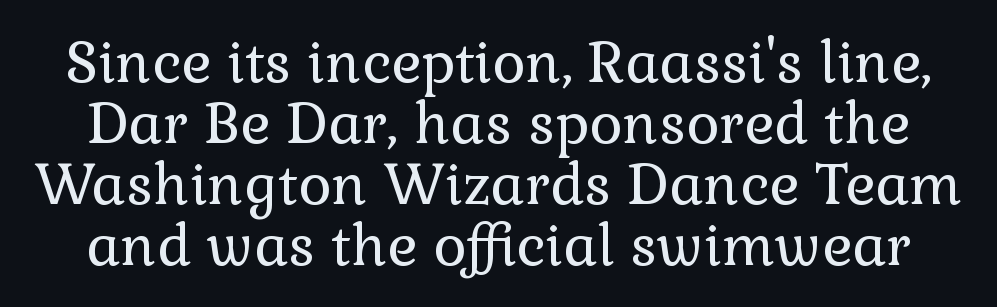
The image shows 57 px regular-weight serif type, upright; set tight line spacing (1.07x), normal letter spacing, not underlined; low stroke contrast and a medium x-height.
